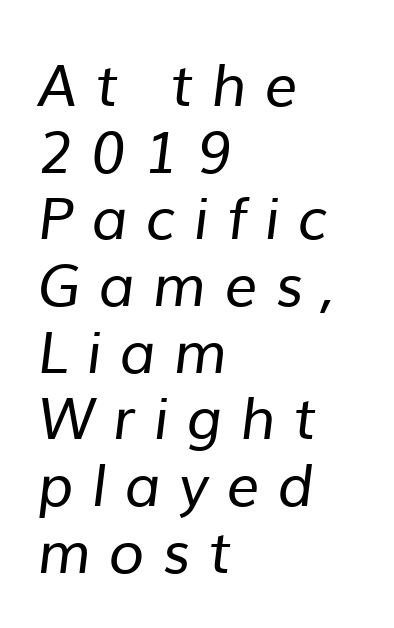
Q: Is the text bold? A: No.
Q: Is the typeface a serif or a sans-serif typeface? A: Sans-serif.
Q: Is the text underlined? A: No.
Q: How is the paragraph aligned? A: Left-aligned.
Q: Is the spacing between letters normal or unusually wide? A: Unusually wide.
Q: Is the spacing between lines tight, normal or loose? A: Tight.
Q: Width (condensed, normal, or wide)? A: Normal.
Q: Stroke contrast? A: Low.
Q: x-height? A: Medium.
Q: Monospaced? A: No.
